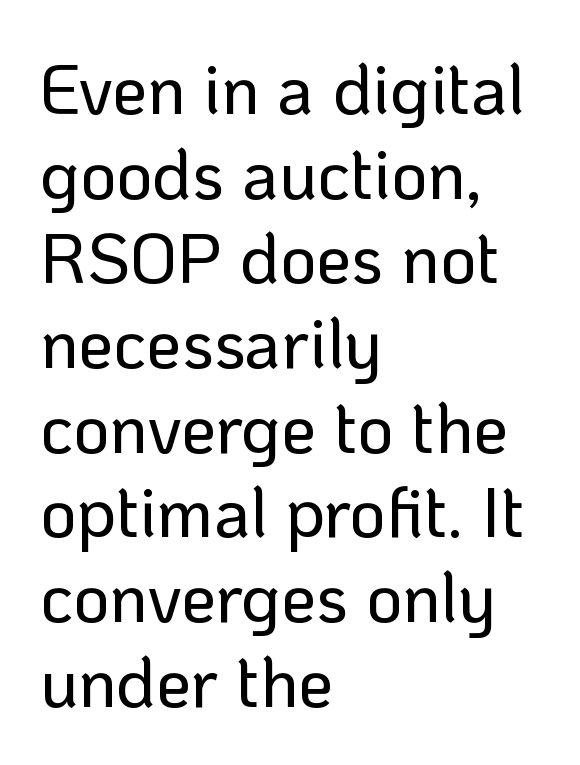
Q: Is the text italic (slanted)? A: No, it is upright.
Q: Is the typeface a serif or a sans-serif typeface? A: Sans-serif.
Q: Is the text underlined? A: No.
Q: How is the paragraph aligned? A: Left-aligned.
Q: Is the spacing between letters normal or unusually wide? A: Normal.
Q: Width (condensed, normal, or wide)? A: Normal.
Q: Stroke contrast? A: Low.
Q: x-height? A: Medium.
Q: Monospaced? A: No.
